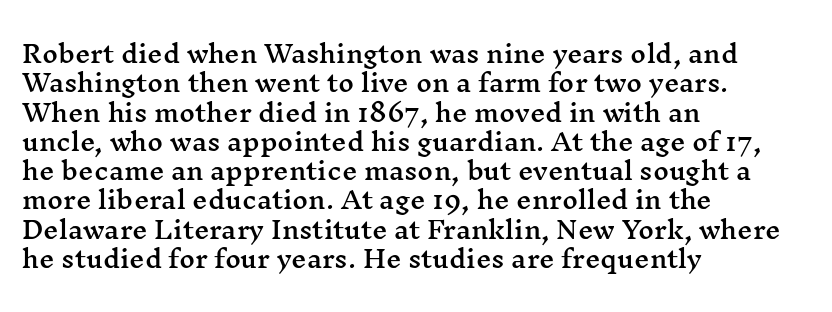
Q: Is the text italic (slanted)? A: No, it is upright.
Q: Is the text underlined? A: No.
Q: How is the paragraph aligned? A: Left-aligned.
Q: Is the spacing between letters normal or unusually wide? A: Normal.
